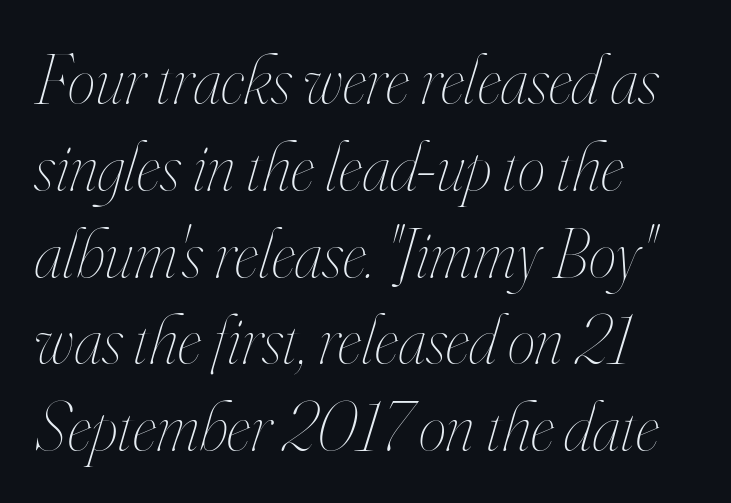
{"italic": "yes", "lean": "right", "slant_degrees": 16, "bold": "no", "weight": "thin", "width": "condensed", "stroke_contrast": "high", "x_height": "small", "monospaced": "no", "underline": "no", "align": "left", "line_spacing_ratio": 1.24, "letter_spacing": "normal", "letter_spacing_em": 0.0, "glyph_px": 70}
